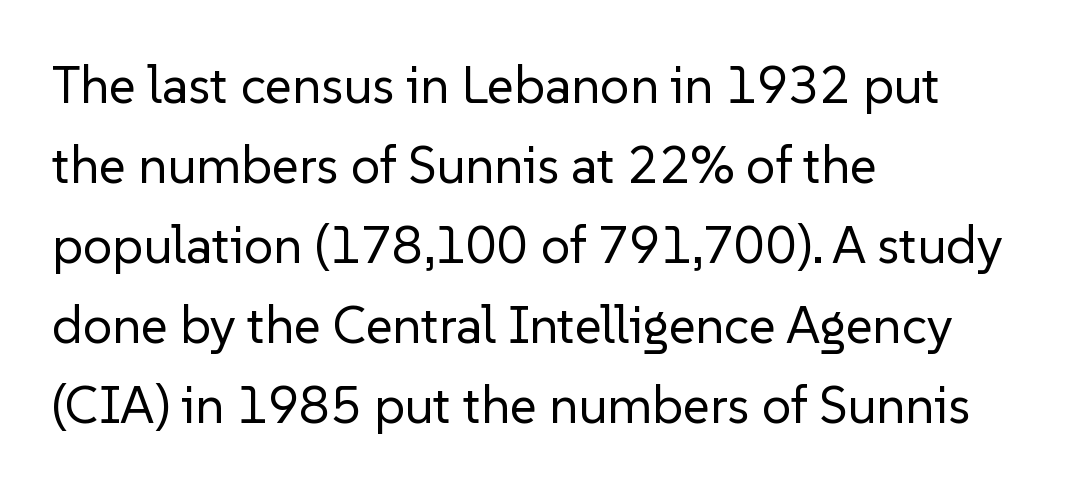
Q: Is the text bold? A: No.
Q: Is the text italic (slanted)? A: No, it is upright.
Q: Is the typeface a serif or a sans-serif typeface? A: Sans-serif.
Q: Is the text underlined? A: No.
Q: How is the paragraph aligned? A: Left-aligned.
Q: Is the spacing between letters normal or unusually wide? A: Normal.
Q: Is the spacing between lines tight, normal or loose? A: Normal.
Q: Width (condensed, normal, or wide)? A: Normal.
Q: Stroke contrast? A: Low.
Q: x-height? A: Medium.
Q: Monospaced? A: No.
